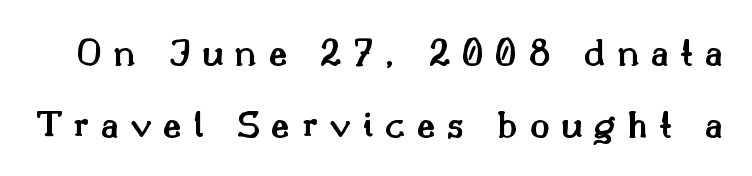
Q: Is the text bold? A: Semi-bold.
Q: Is the text italic (slanted)? A: No, it is upright.
Q: Is the typeface a serif or a sans-serif typeface? A: Serif.
Q: Is the text underlined? A: No.
Q: Is the spacing between letters normal or unusually wide? A: Unusually wide.
Q: Width (condensed, normal, or wide)? A: Normal.
Q: Stroke contrast? A: Medium.
Q: x-height? A: Small.
Q: Monospaced? A: No.
